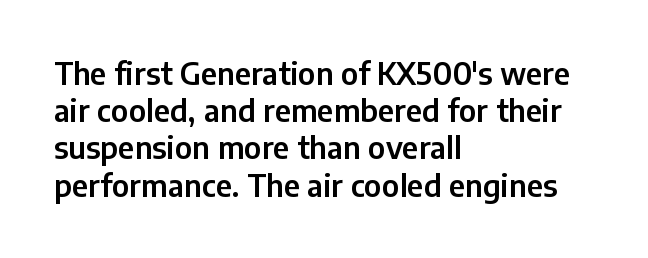
Honestly, the letter spacing is just normal — you wouldn't notice it. Check the space under the baseline: it is left empty. Grotesque or geometric, the face here clearly has no serifs. Note the varied advance widths — an 'i' is clearly narrower than an 'm'. This sample is left-justified, so line endings fall wherever the words run out. Posture: straight, roman, zero tilt.
